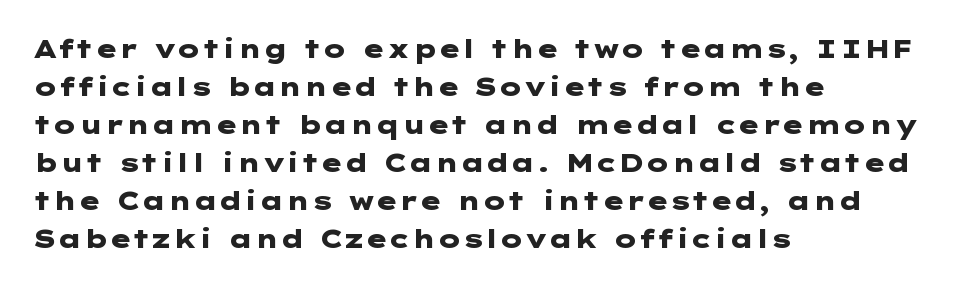
Q: Is the text bold? A: Yes.
Q: Is the text italic (slanted)? A: No, it is upright.
Q: Is the text underlined? A: No.
Q: How is the paragraph aligned? A: Left-aligned.
Q: Is the spacing between letters normal or unusually wide? A: Normal.
Q: Is the spacing between lines tight, normal or loose? A: Normal.
